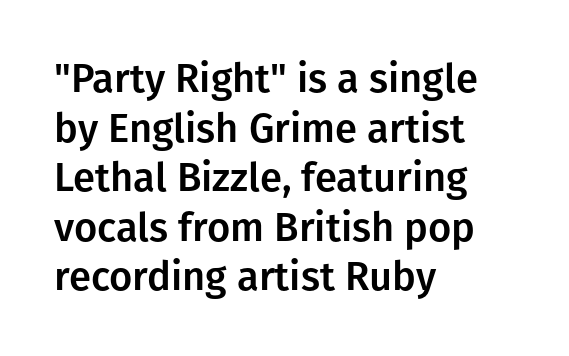
{"serif": "no", "italic": "no", "width": "normal", "stroke_contrast": "low", "x_height": "medium", "monospaced": "no", "underline": "no", "align": "left", "line_spacing_ratio": 1.24, "letter_spacing": "normal", "letter_spacing_em": 0.0, "glyph_px": 40}
